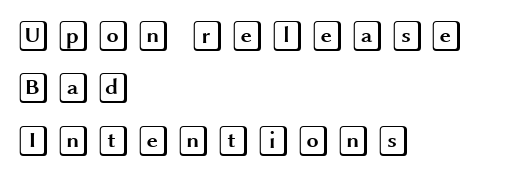
Just letters on the line, the space beneath them empty. In terms of posture, this sample is upright. Line starts are locked; line ends wander. Does the leading feel generous? No, just average.
